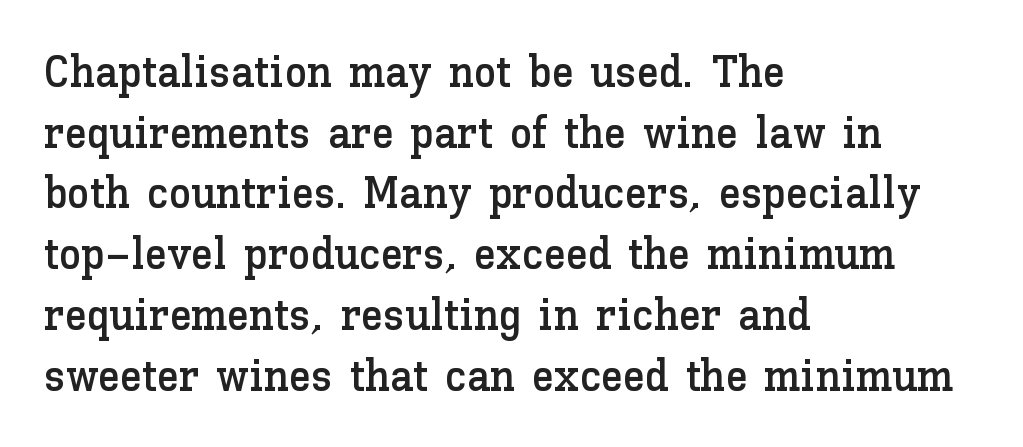
Q: Is the text italic (slanted)? A: No, it is upright.
Q: Is the text underlined? A: No.
Q: How is the paragraph aligned? A: Left-aligned.
Q: Is the spacing between letters normal or unusually wide? A: Normal.
Q: Is the spacing between lines tight, normal or loose? A: Normal.
Q: Width (condensed, normal, or wide)? A: Normal.
Q: Stroke contrast? A: Low.
Q: x-height? A: Medium.
Q: Monospaced? A: No.
